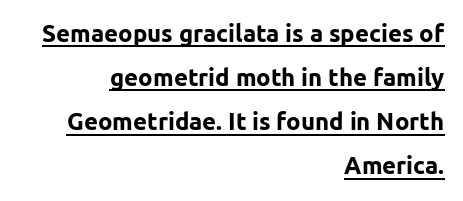
You can tell it's not italic because the verticals are truly vertical. As a designer I'd log this as weight 700, bold. Glyph-to-glyph distance matches everyday printed text. The paragraph has a hard right edge and a soft left edge. Emphasis is given by a line drawn under the lettering.
